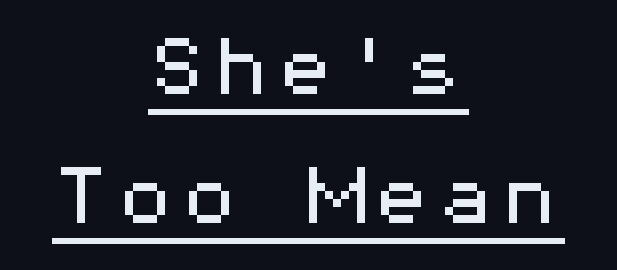
Q: Is the text italic (slanted)? A: No, it is upright.
Q: Is the typeface a serif or a sans-serif typeface? A: Sans-serif.
Q: Is the text underlined? A: Yes.
Q: How is the paragraph aligned? A: Centered.
Q: Is the spacing between letters normal or unusually wide? A: Normal.
Q: Is the spacing between lines tight, normal or loose? A: Loose.
Q: Width (condensed, normal, or wide)? A: Wide.
Q: Stroke contrast? A: Medium.
Q: x-height? A: Medium.
Q: Monospaced? A: Yes.
